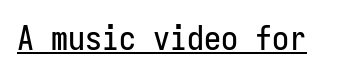
Between one letter and the next there's only the usual sliver of space. The specimen reads as upright at a glance. The type family on display is of the sans-serif kind. This is underlined copy, the kind a proofreader might mark for attention. Spacing verdict: monospaced, one width for all characters.
